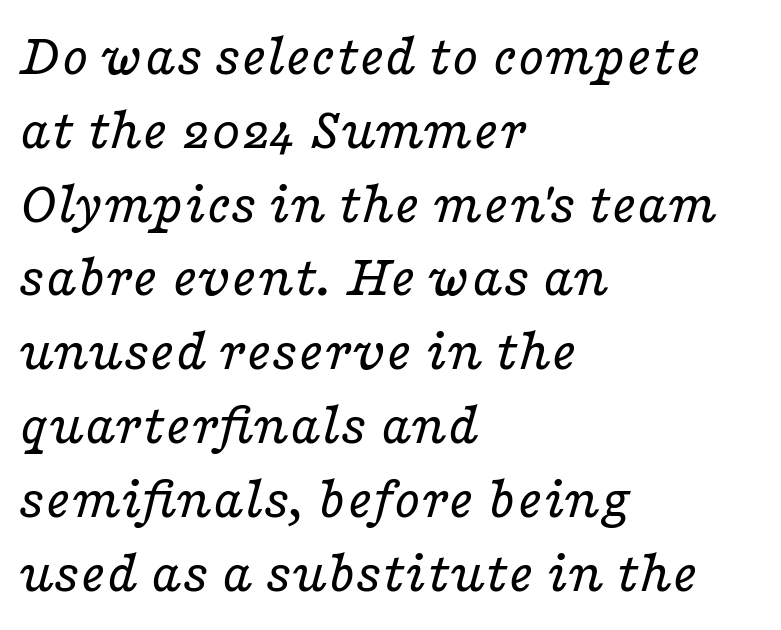
Looks like regular typesetting: each glyph gets only the width it needs. Leftover space on each line is placed entirely after the last word. Words appear dense and cohesive because spacing is normal. Examine the stroke ends and you'll spot serifs. Weight: regular or lighter. Looking at the ascenders, they clearly lean.
